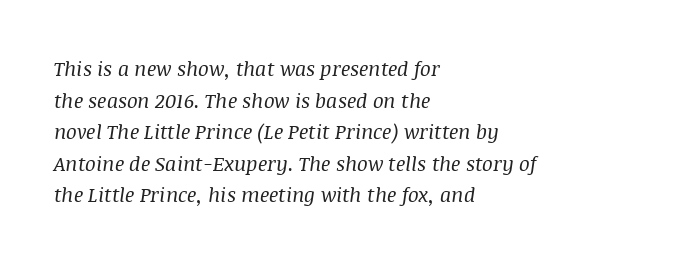
{"italic": "yes", "lean": "right", "slant_degrees": 8, "bold": "no", "underline": "no", "align": "left", "line_spacing": "normal", "line_spacing_ratio": 1.58, "letter_spacing": "normal", "letter_spacing_em": 0.0, "glyph_px": 20}
